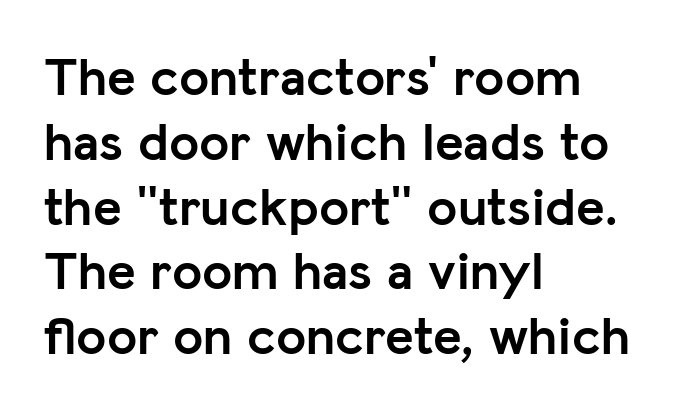
The passage is arranged the way most books set body copy — flush left. Spacing verdict: proportional, widths tailored to each character. Clear beneath every line of the passage. Default kerning and tracking; the words read as compact shapes. Style check: upright.
